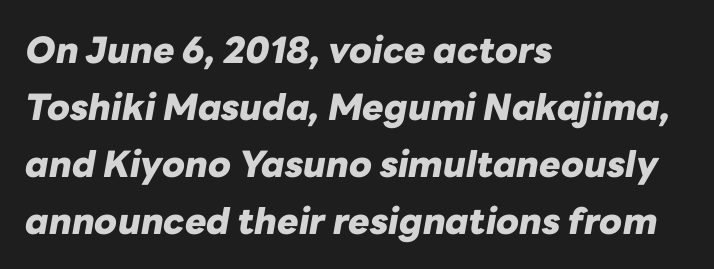
Q: Is the text bold? A: Yes.
Q: Is the text italic (slanted)? A: Yes, it leans right by about 10 degrees.
Q: Is the text underlined? A: No.
Q: How is the paragraph aligned? A: Left-aligned.
Q: Is the spacing between letters normal or unusually wide? A: Normal.
Q: Is the spacing between lines tight, normal or loose? A: Normal.
Q: Width (condensed, normal, or wide)? A: Normal.
Q: Stroke contrast? A: Low.
Q: x-height? A: Medium.
Q: Monospaced? A: No.
